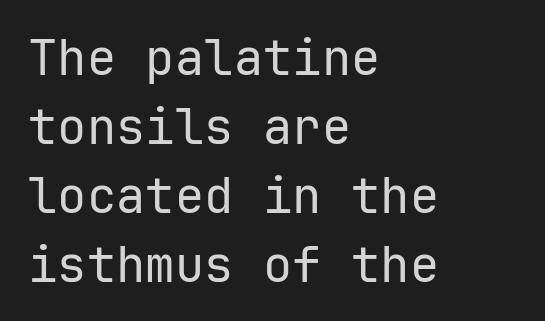
The image shows 49 px regular-weight sans-serif type, upright; set left-aligned, normal line spacing (1.41x), normal letter spacing, not underlined; low stroke contrast and a medium x-height.
